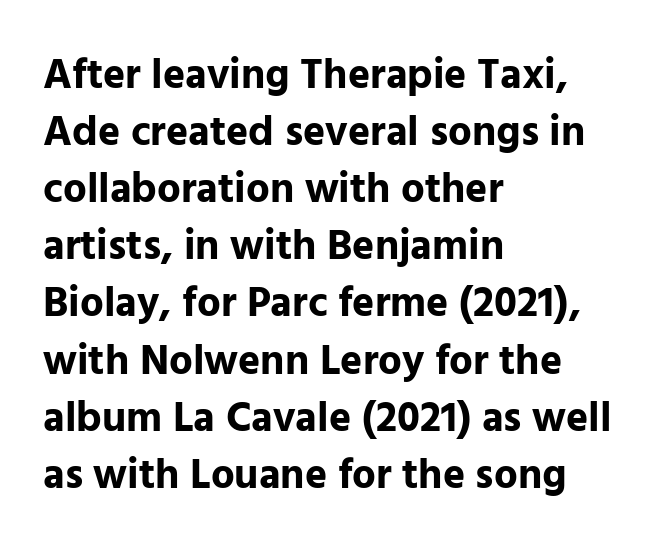
Q: Is the text bold? A: Yes.
Q: Is the text italic (slanted)? A: No, it is upright.
Q: Is the typeface a serif or a sans-serif typeface? A: Sans-serif.
Q: Is the text underlined? A: No.
Q: How is the paragraph aligned? A: Left-aligned.
Q: Is the spacing between letters normal or unusually wide? A: Normal.
Q: Is the spacing between lines tight, normal or loose? A: Normal.
Q: Width (condensed, normal, or wide)? A: Normal.
Q: Stroke contrast? A: Low.
Q: x-height? A: Medium.
Q: Monospaced? A: No.
